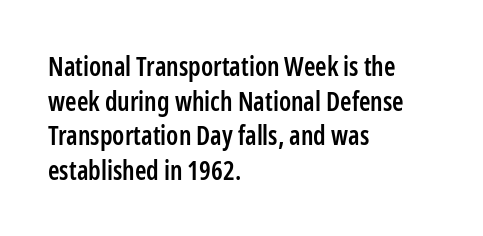
The image shows 26 px text type, upright; set left-aligned, normal line spacing (1.33x), normal letter spacing, not underlined.
